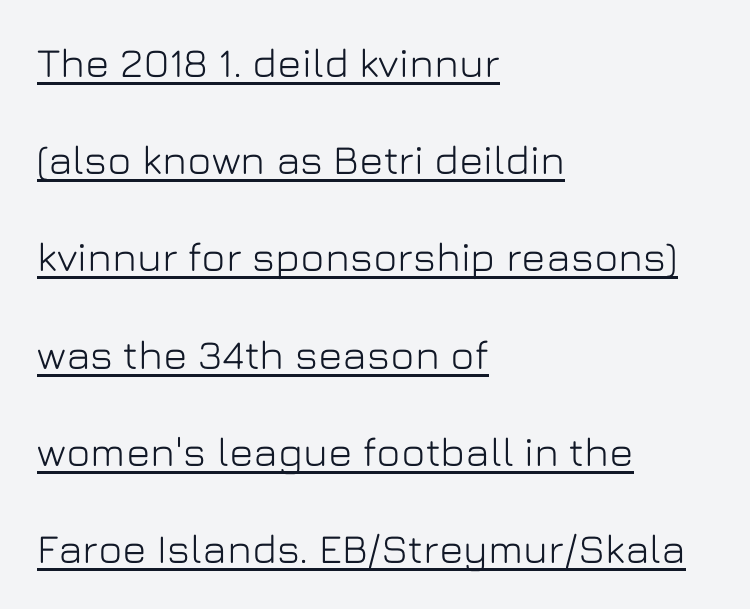
{"serif": "no", "italic": "no", "width": "normal", "stroke_contrast": "low", "x_height": "medium", "monospaced": "no", "underline": "yes", "align": "left", "line_spacing": "loose", "line_spacing_ratio": 2.37, "letter_spacing": "normal", "letter_spacing_em": 0.0, "glyph_px": 41}
